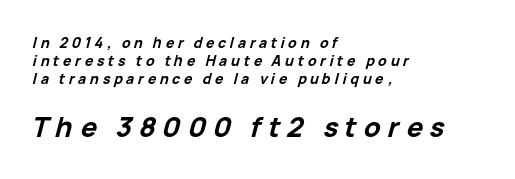
Typesetter's note: full bold, strokes at maximum text heaviness. Slanted lettering throughout. Each new line begins a customary step beneath the previous one. Words appear elongated and porous because spacing is wide.
